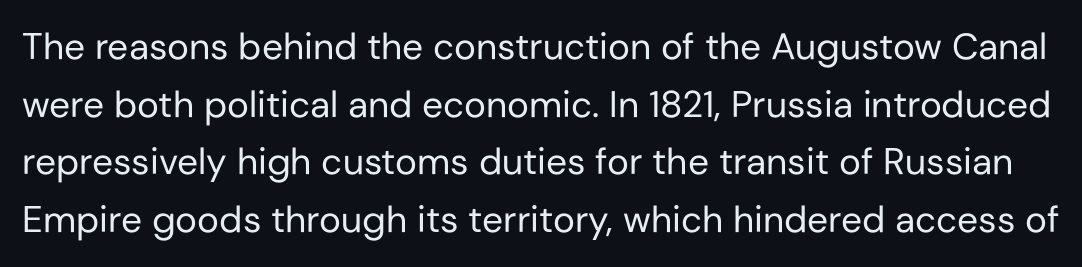
What stands out about the letter spacing? Nothing — it is the standard amount. No feet cap the strokes, marking this as sans-serif type. Descenders are the only things crossing below the line. The cut favours lightness, reaching ordinary text weight at its darkest.
